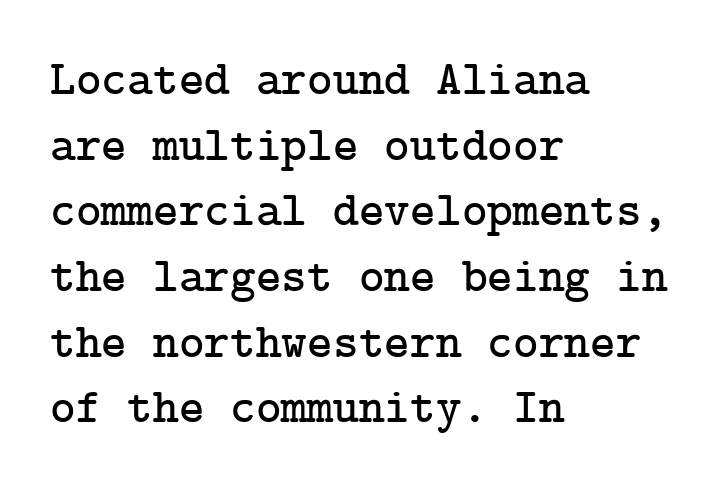
{"serif": "yes", "italic": "no", "width": "normal", "stroke_contrast": "low", "x_height": "medium", "underline": "no", "align": "left", "line_spacing": "normal", "line_spacing_ratio": 1.34, "letter_spacing": "normal", "letter_spacing_em": 0.0, "glyph_px": 49}
